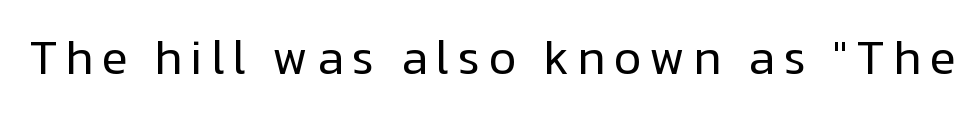
The image shows 48 px regular-weight sans-serif type, upright; set not underlined; low stroke contrast and a medium x-height.
